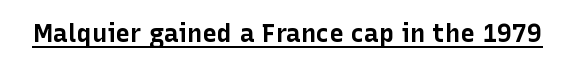
The image shows 25 px bold type, upright; set normal letter spacing, underlined.
